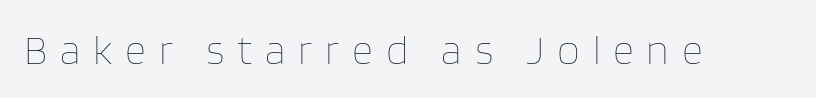
The image shows 41 px thin type, upright; set unusually wide letter spacing (+0.31 em), not underlined; low stroke contrast and a large x-height.
